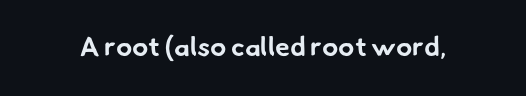
Q: Is the text bold? A: Yes.
Q: Is the text underlined? A: No.
Q: Is the spacing between letters normal or unusually wide? A: Normal.
